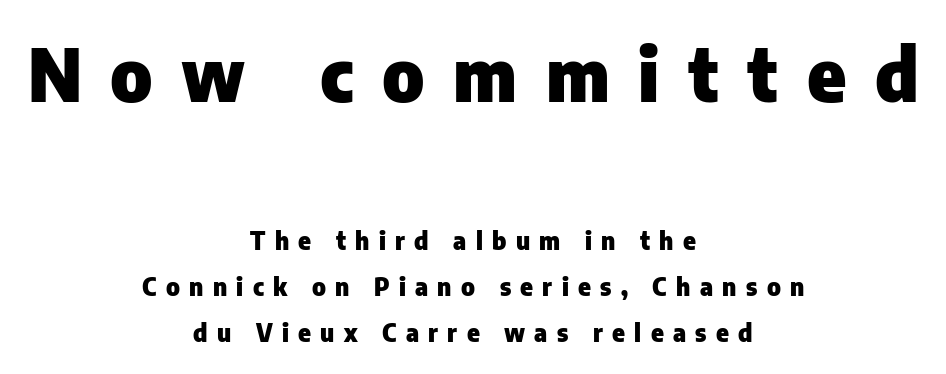
{"serif": "no", "italic": "no", "bold": "yes", "weight": "heavy", "width": "normal", "stroke_contrast": "low", "x_height": "medium", "monospaced": "no", "underline": "no", "align": "center", "line_spacing": "loose", "line_spacing_ratio": 1.92, "letter_spacing": "wide", "letter_spacing_em": 0.39, "larger_block": "first", "size_ratio": 3.04, "glyph_px": 73}
